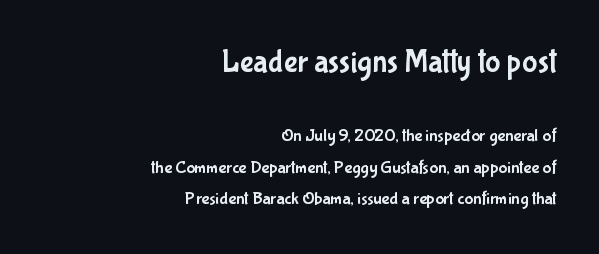
This sample uses a sans-serif face. Line ends are locked; line starts wander. The passage shown is typed in a proportional face where columns would drift. Tracking here is standard; glyphs follow each other at the usual distance.
